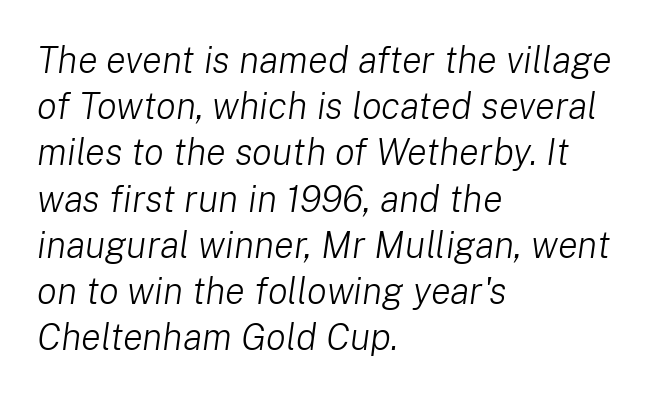
Q: Is the text bold? A: No.
Q: Is the text italic (slanted)? A: Yes, it leans right by about 8 degrees.
Q: Is the text underlined? A: No.
Q: How is the paragraph aligned? A: Left-aligned.
Q: Is the spacing between letters normal or unusually wide? A: Normal.
Q: Is the spacing between lines tight, normal or loose? A: Normal.
Q: Width (condensed, normal, or wide)? A: Normal.
Q: Stroke contrast? A: Low.
Q: x-height? A: Medium.
Q: Monospaced? A: No.
